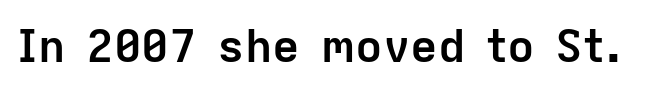
These lines are composed in type without serifs. The passage shown is typed in a proportional face where columns would drift. Observe the ordinary spacing: letters are neighbours, not strangers. Nope, not italic — everything's standing straight. What weight is shown? A full bold with thick strokes. The glyphs are unaccompanied by any horizontal stroke below them.
